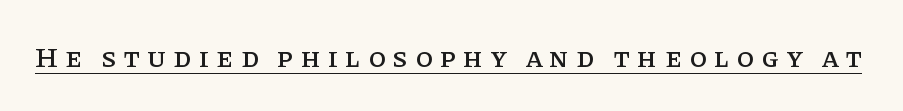
The image shows 28 px serif type, upright; set unusually wide letter spacing (+0.26 em), underlined; low stroke contrast and a large x-height.
